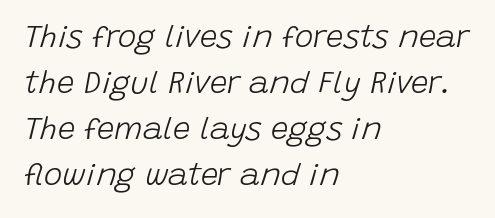
Q: Is the text bold? A: No.
Q: Is the text italic (slanted)? A: Yes, it leans right by about 15 degrees.
Q: Is the text underlined? A: No.
Q: How is the paragraph aligned? A: Left-aligned.
Q: Is the spacing between letters normal or unusually wide? A: Normal.
Q: Is the spacing between lines tight, normal or loose? A: Normal.
Q: Width (condensed, normal, or wide)? A: Normal.
Q: Stroke contrast? A: Low.
Q: x-height? A: Large.
Q: Monospaced? A: No.
